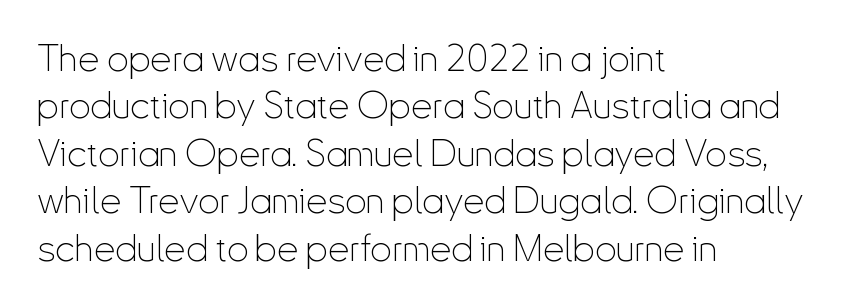
The image shows 38 px thin, condensed sans-serif type, upright; set left-aligned, normal line spacing (1.25x), normal letter spacing, not underlined; low stroke contrast and a small x-height.
